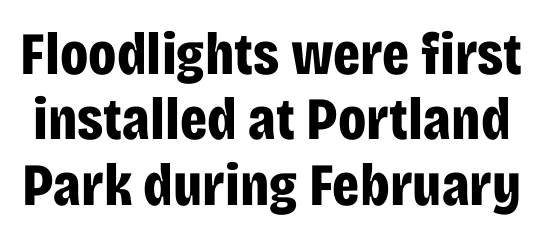
Thick stems and heavy bowls — unmistakably bold. The font's upright variant was chosen for this text. The gap between lines stays unmarked. Observe the ordinary spacing: letters are neighbours, not strangers. Classification — sans serif.
